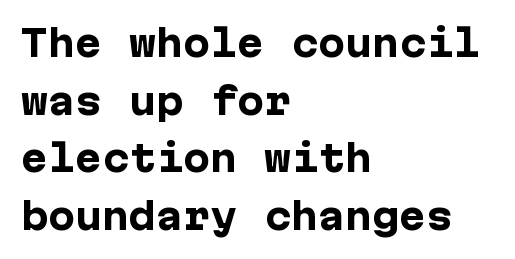
The image shows 36 px heavy sans-serif type, upright; set left-aligned, normal line spacing (1.6x), normal letter spacing, not underlined; low stroke contrast and a medium x-height.
